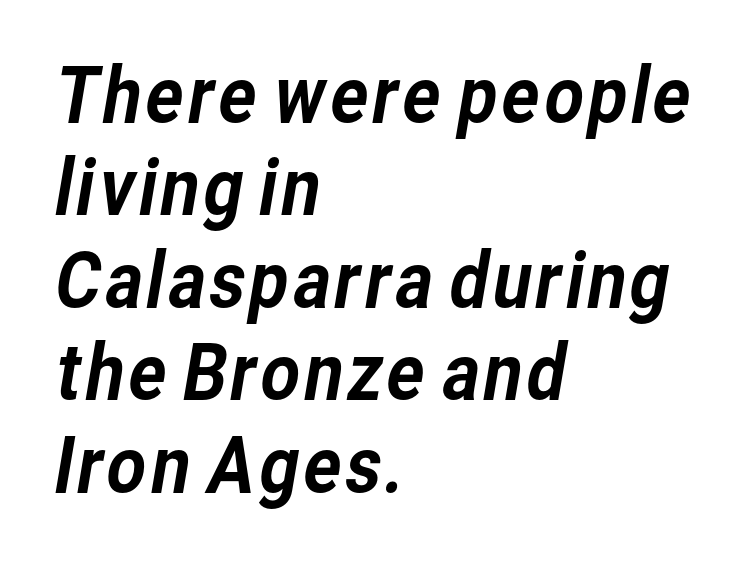
Looks like regular typesetting: each glyph gets only the width it needs. Check where the strokes stop: nothing finishes them off — pure sans. The zone under the glyphs is completely vacant. Casual observation: everything's shoved over to the left. Spacing between characters is what you'd get straight out of the box.
